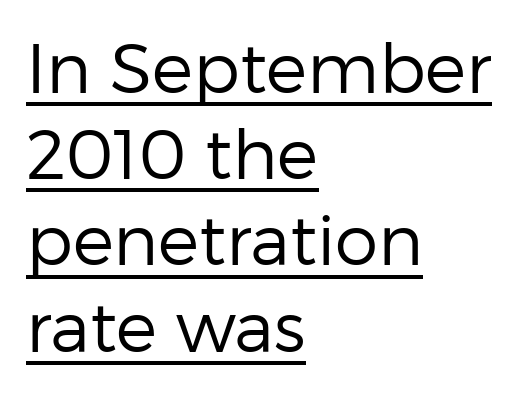
{"serif": "no", "italic": "no", "bold": "no", "weight": "regular", "width": "normal", "stroke_contrast": "low", "x_height": "medium", "monospaced": "no", "underline": "yes", "align": "left", "line_spacing": "normal", "line_spacing_ratio": 1.25, "letter_spacing": "normal", "letter_spacing_em": 0.0, "glyph_px": 69}
